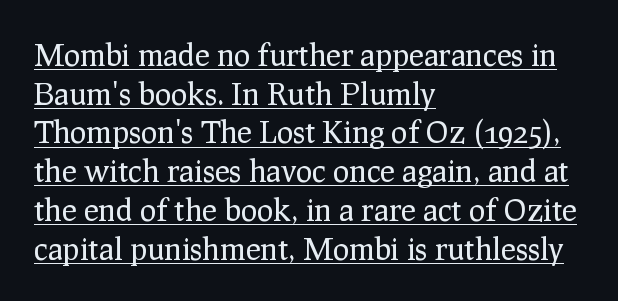
The image shows 31 px regular-weight serif type, upright; set left-aligned, normal line spacing (1.25x), normal letter spacing, underlined; low stroke contrast and a medium x-height.
